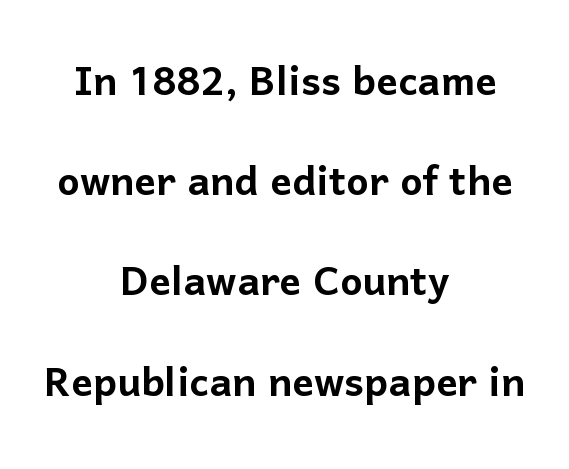
This sample uses an upright cut, with every glyph sitting square on the baseline. Type without underlining. Students, note that the glyphs here touch the page at normal intervals. Alignment: centered. Letterform terminals end flat and unadorned throughout the passage. Note the varied advance widths — an 'i' is clearly narrower than an 'm'.
